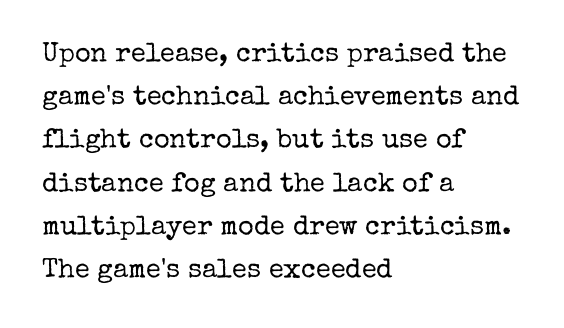
Posture: straight, roman, zero tilt. Notice how descenders clear the ascenders below comfortably — that's standard leading. Visually the block forms a straight wall on the left and a jagged coastline on the right. Descenders hang freely into open space. The type is set solid horizontally, with unmodified tracking. Heft: none added — not bold.
